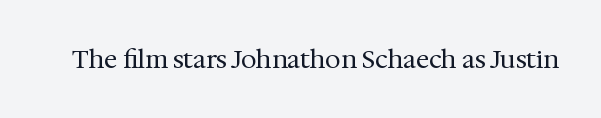
The image shows 25 px text type, upright; set normal letter spacing, not underlined.
